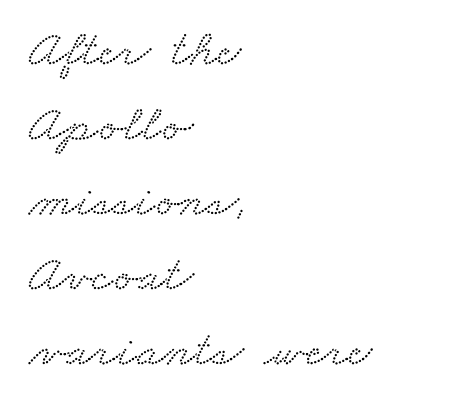
{"width": "wide", "stroke_contrast": "low", "x_height": "small", "monospaced": "no", "underline": "no", "align": "left", "line_spacing": "normal", "line_spacing_ratio": 1.44, "letter_spacing": "normal", "letter_spacing_em": 0.0, "glyph_px": 52}
